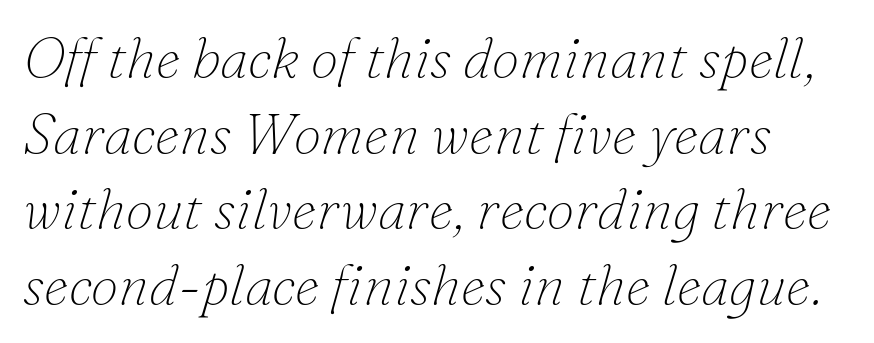
{"serif": "yes", "italic": "yes", "lean": "right", "slant_degrees": 16, "bold": "no", "weight": "thin", "width": "normal", "stroke_contrast": "low", "x_height": "small", "monospaced": "no", "underline": "no", "line_spacing": "normal", "line_spacing_ratio": 1.35, "letter_spacing": "normal", "letter_spacing_em": 0.0, "glyph_px": 56}
